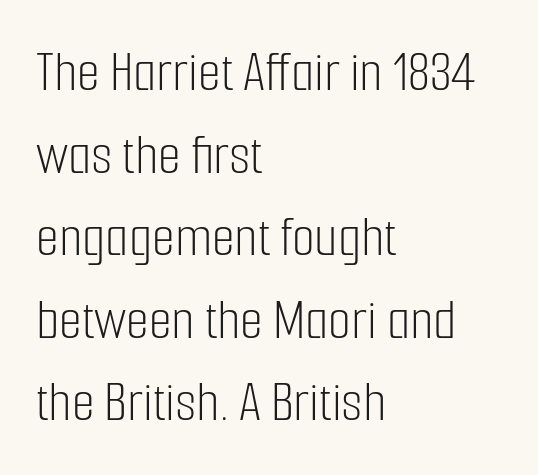
The image shows 59 px light, condensed sans-serif type, upright; set left-aligned, normal line spacing (1.4x), normal letter spacing, not underlined; low stroke contrast and a medium x-height.
